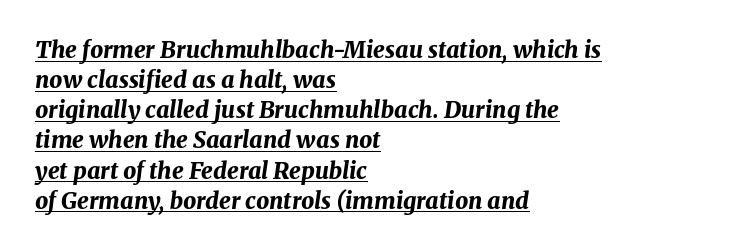
Line spacing here is normal. The face used here has the dense, thick strokes of a bold. Quick note: italic. The lines in this sample share a left origin and differ only in where they stop. Decoration check: the copy is underlined.
